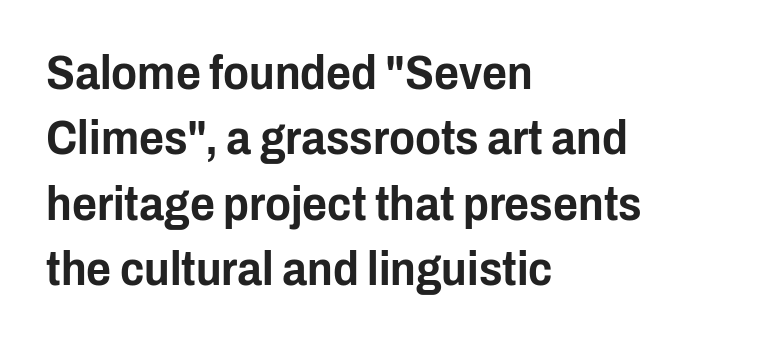
{"serif": "no", "italic": "no", "width": "condensed", "stroke_contrast": "low", "x_height": "medium", "monospaced": "no", "underline": "no", "align": "left", "line_spacing": "normal", "line_spacing_ratio": 1.36, "letter_spacing": "normal", "letter_spacing_em": 0.0, "glyph_px": 48}
